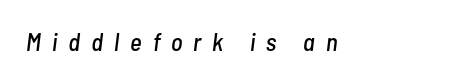
Observe the lean: these are italic letterforms. The area under the type is left untouched. The horizontal fit of the characters is loose and conspicuously gappy.
